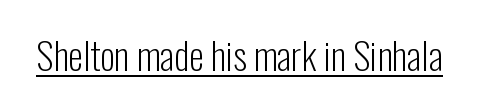
Every character sits straight up, as roman type does. A continuous stroke trails under the words, as in a hyperlink. Stroke mass is kept to a normal reading level or below. Look at the bottom of the vertical strokes: they stop flat, with no serifs. This sample has the flowing, uneven cadence of proportional lettering.
